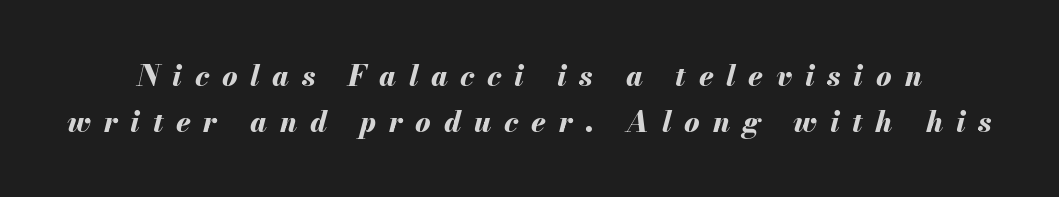
An italicized treatment has been applied to the whole sample. Character widths vary here, with narrow letters taking less room than wide ones. This sample keeps an unexceptional amount of space between lines. In terms of weight, the rendering is a true, heavy bold.
